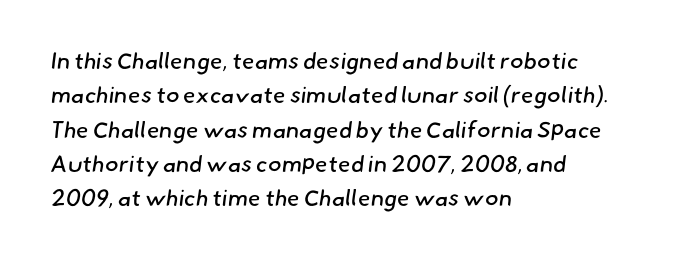
The image shows 23 px text type; set left-aligned, normal line spacing (1.49x), normal letter spacing, not underlined.
